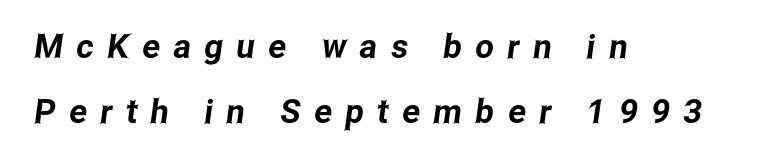
Q: Is the typeface a serif or a sans-serif typeface? A: Sans-serif.
Q: Is the text underlined? A: No.
Q: How is the paragraph aligned? A: Left-aligned.
Q: Is the spacing between letters normal or unusually wide? A: Unusually wide.
Q: Is the spacing between lines tight, normal or loose? A: Loose.
Q: Width (condensed, normal, or wide)? A: Condensed.
Q: Stroke contrast? A: Low.
Q: x-height? A: Medium.
Q: Monospaced? A: No.
